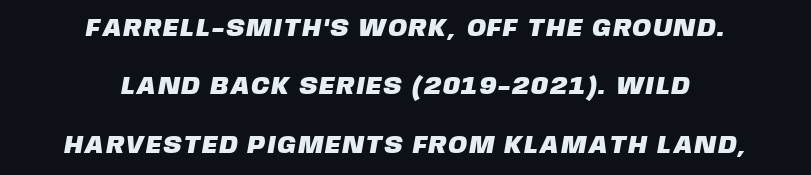
{"underline": "no", "align": "center", "line_spacing": "loose", "line_spacing_ratio": 2.34, "glyph_px": 25}
